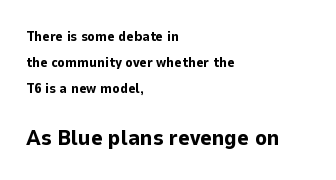
{"italic": "no", "bold": "yes", "underline": "no", "align": "left", "line_spacing_ratio": 1.87, "letter_spacing": "normal", "letter_spacing_em": 0.0, "larger_block": "second", "size_ratio": 1.57, "glyph_px": 22}
